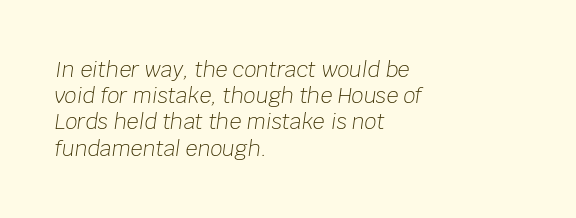
Q: Is the text bold? A: No.
Q: Is the text italic (slanted)? A: Yes, it leans right by about 8 degrees.
Q: Is the text underlined? A: No.
Q: How is the paragraph aligned? A: Left-aligned.
Q: Is the spacing between letters normal or unusually wide? A: Normal.
Q: Is the spacing between lines tight, normal or loose? A: Normal.
